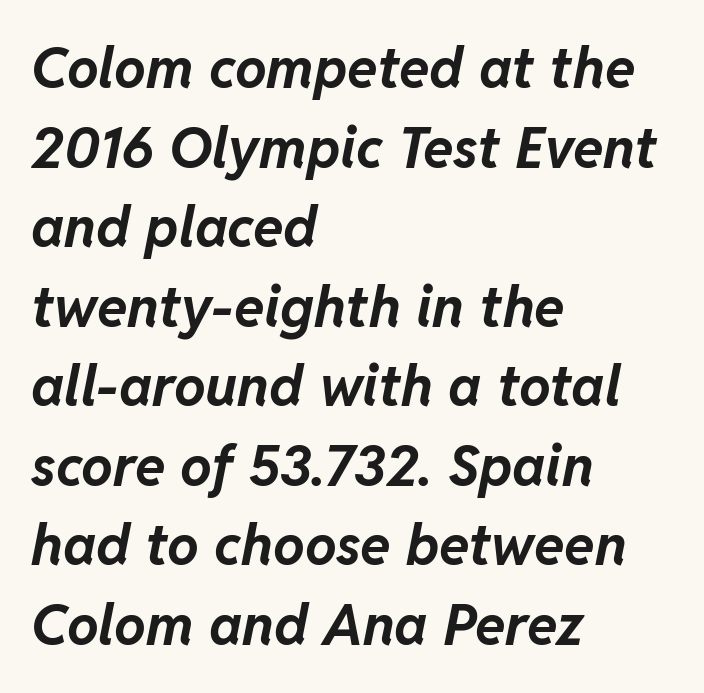
Standard letterfit; no display-style spreading of the glyphs. The text carries the slant typical of an italic or oblique font. This rendering features lettering with no underline. You'd pick this weight for a headline — it's a proper bold. You could not count columns in this text — the font is proportionally spaced. This sample keeps an unexceptional amount of space between lines.
